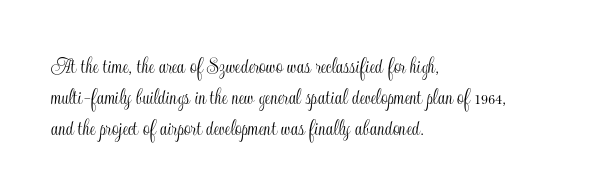
Does the copy run flush right? No — it runs flush left. Descender tails drop into unmarked territory. Reading down the column, the eye jumps a familiar distance to each next line.
